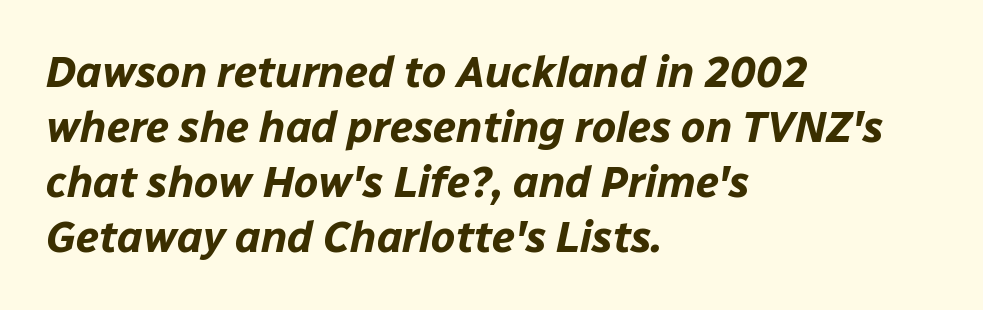
Q: Is the text bold? A: Yes.
Q: Is the text italic (slanted)? A: Yes, it leans right by about 12 degrees.
Q: Is the text underlined? A: No.
Q: How is the paragraph aligned? A: Left-aligned.
Q: Is the spacing between letters normal or unusually wide? A: Normal.
Q: Is the spacing between lines tight, normal or loose? A: Normal.
Q: Width (condensed, normal, or wide)? A: Normal.
Q: Stroke contrast? A: Low.
Q: x-height? A: Medium.
Q: Monospaced? A: No.
